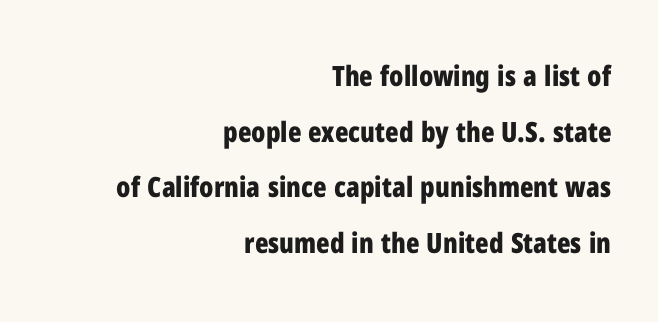
The image shows 28 px bold, condensed sans-serif type, upright; set right-aligned, loose line spacing (1.99x), normal letter spacing, not underlined; low stroke contrast and a medium x-height.
